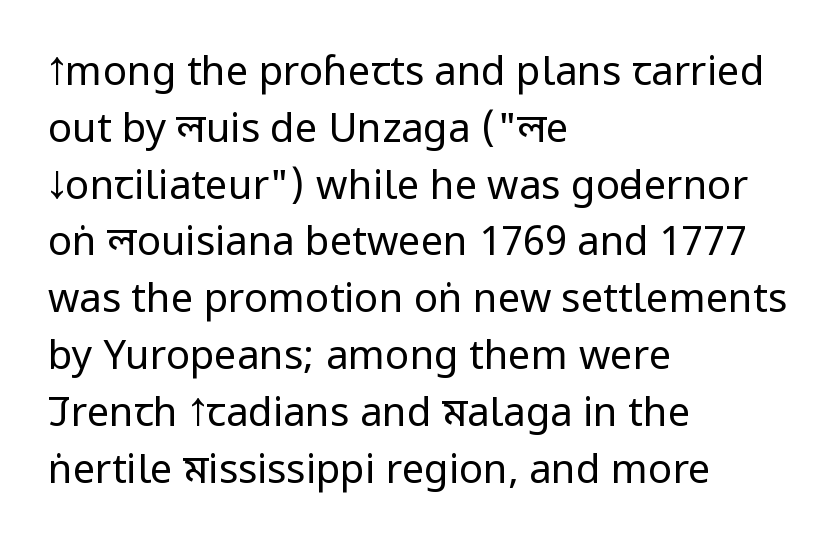
Q: Is the text bold? A: No.
Q: Is the text italic (slanted)? A: No, it is upright.
Q: Is the typeface a serif or a sans-serif typeface? A: Sans-serif.
Q: Is the text underlined? A: No.
Q: How is the paragraph aligned? A: Left-aligned.
Q: Is the spacing between letters normal or unusually wide? A: Normal.
Q: Is the spacing between lines tight, normal or loose? A: Normal.
Q: Width (condensed, normal, or wide)? A: Condensed.
Q: Stroke contrast? A: Low.
Q: x-height? A: Large.
Q: Monospaced? A: No.
